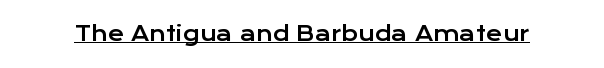
The image shows 20 px text type, upright; set normal letter spacing, underlined.
